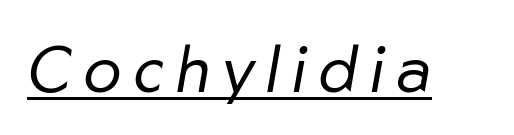
Q: Is the text bold? A: No.
Q: Is the text italic (slanted)? A: Yes, it leans right by about 10 degrees.
Q: Is the text underlined? A: Yes.
Q: Width (condensed, normal, or wide)? A: Normal.
Q: Stroke contrast? A: Low.
Q: x-height? A: Medium.
Q: Monospaced? A: No.
